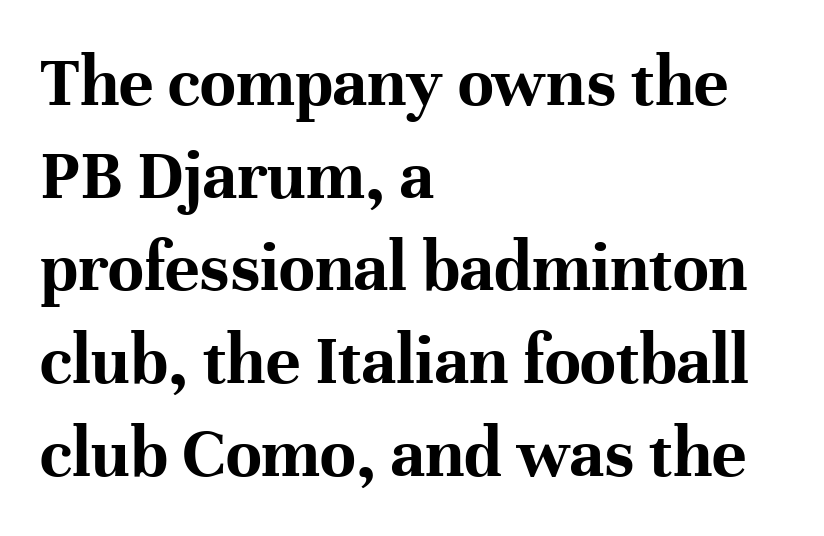
Unlike a clean sans, this face finishes its strokes with serifs. The rendering keeps characters at their native spacing. Typeset ragged right — the left edge is the straight one. Heavy, bold letterforms. Spacing verdict: proportional, widths tailored to each character. The letters stand straight up with perfectly vertical stems.
